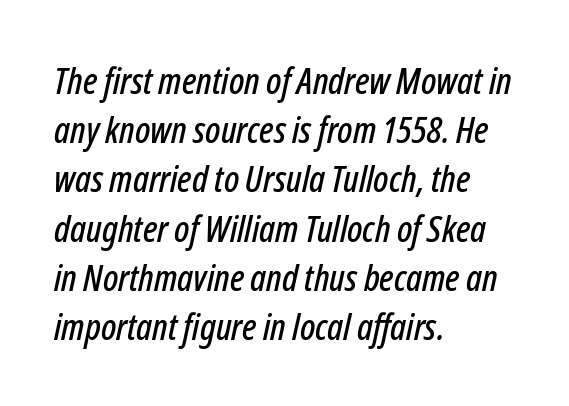
Look at the tracking — it's just the regular setting, nothing added. These lines stack with their left ends in a neat column. Glance below the letters and you will spot only blank space. The axis of the letterforms is tilted away from vertical.
